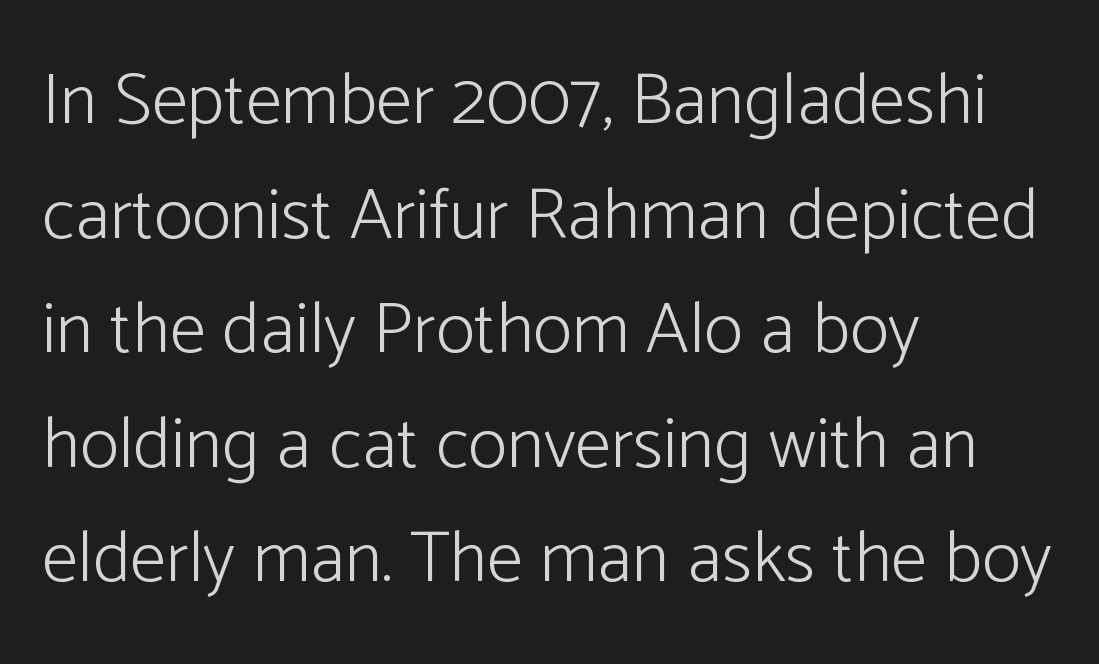
{"serif": "no", "italic": "no", "bold": "no", "weight": "light", "width": "normal", "stroke_contrast": "low", "x_height": "medium", "monospaced": "no", "underline": "no", "align": "left", "line_spacing": "normal", "line_spacing_ratio": 1.57, "letter_spacing": "normal", "letter_spacing_em": 0.0, "glyph_px": 73}
